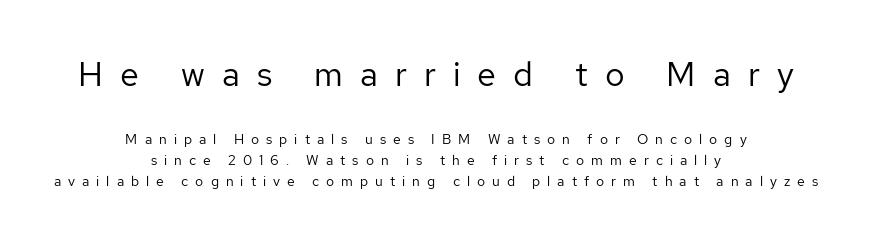
{"serif": "no", "italic": "no", "bold": "no", "weight": "regular", "width": "normal", "stroke_contrast": "low", "x_height": "medium", "monospaced": "no", "underline": "no", "align": "center", "line_spacing": "normal", "line_spacing_ratio": 1.49, "letter_spacing": "wide", "letter_spacing_em": 0.5, "larger_block": "first", "size_ratio": 2.43, "glyph_px": 34}
